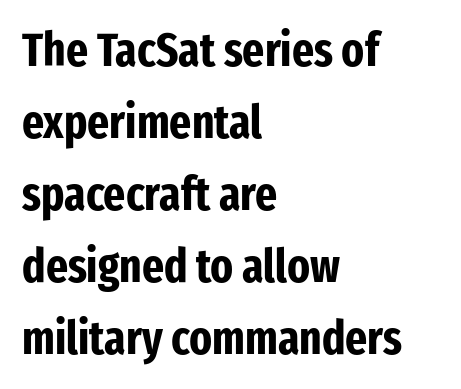
Q: Is the text bold? A: Yes.
Q: Is the text italic (slanted)? A: No, it is upright.
Q: Is the typeface a serif or a sans-serif typeface? A: Sans-serif.
Q: Is the text underlined? A: No.
Q: How is the paragraph aligned? A: Left-aligned.
Q: Is the spacing between letters normal or unusually wide? A: Normal.
Q: Is the spacing between lines tight, normal or loose? A: Normal.
Q: Width (condensed, normal, or wide)? A: Condensed.
Q: Stroke contrast? A: Low.
Q: x-height? A: Medium.
Q: Monospaced? A: No.
